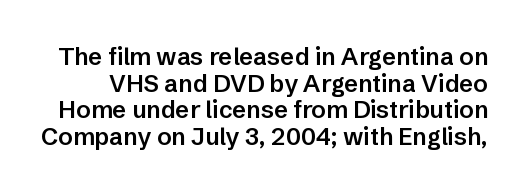
Q: Is the text bold? A: Semi-bold.
Q: Is the text italic (slanted)? A: No, it is upright.
Q: Is the text underlined? A: No.
Q: Is the spacing between letters normal or unusually wide? A: Normal.
Q: Is the spacing between lines tight, normal or loose? A: Tight.
